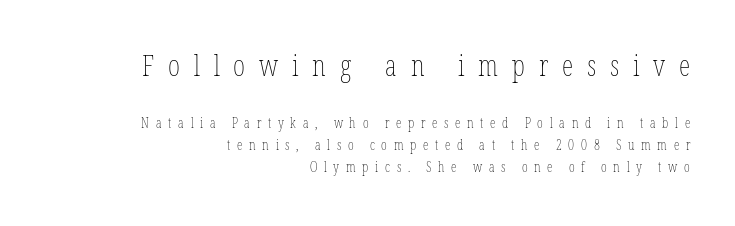
{"italic": "no", "bold": "no", "weight": "thin", "width": "condensed", "stroke_contrast": "low", "x_height": "medium", "monospaced": "no", "underline": "no", "align": "right", "line_spacing": "normal", "line_spacing_ratio": 1.56, "letter_spacing": "wide", "letter_spacing_em": 0.48, "larger_block": "first", "size_ratio": 2.07, "glyph_px": 29}
